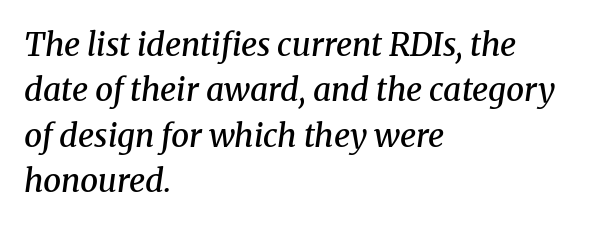
Nobody drew a line under any word here. You could not count columns in this text — the font is proportionally spaced. Tracking value appears to be zero — textbook default spacing. Stroke terminals: seriffed. One-word summary of the alignment: left. Notice how the stems are inclined rather than vertical — that's the hallmark of italics.
